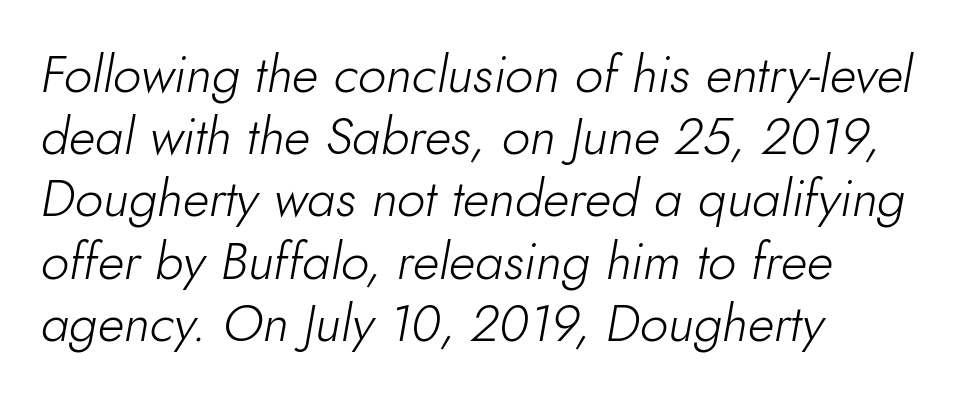
The image shows 51 px light type, italic (leaning right); set left-aligned, line spacing 1.22x, normal letter spacing, not underlined; low stroke contrast and a small x-height.
